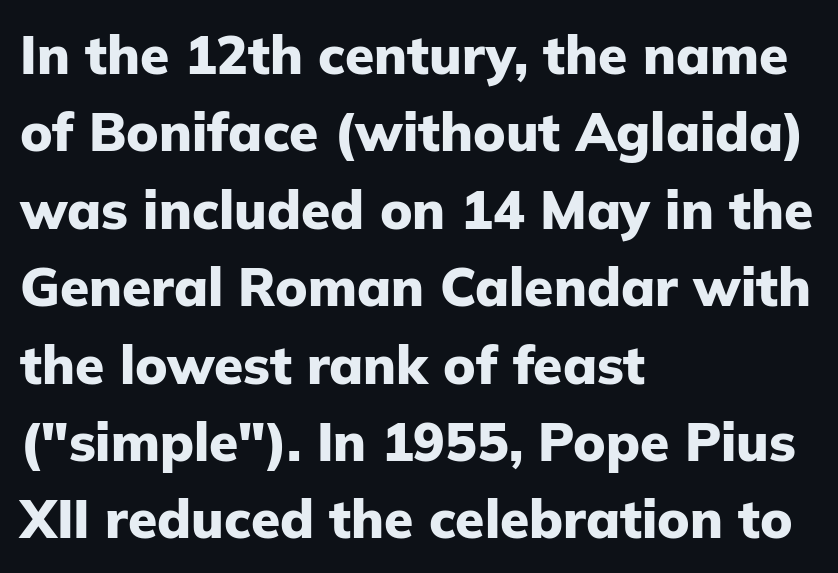
Q: Is the text bold? A: Yes.
Q: Is the text italic (slanted)? A: No, it is upright.
Q: Is the typeface a serif or a sans-serif typeface? A: Sans-serif.
Q: Is the text underlined? A: No.
Q: How is the paragraph aligned? A: Left-aligned.
Q: Is the spacing between letters normal or unusually wide? A: Normal.
Q: Is the spacing between lines tight, normal or loose? A: Normal.
Q: Width (condensed, normal, or wide)? A: Normal.
Q: Stroke contrast? A: Low.
Q: x-height? A: Medium.
Q: Monospaced? A: No.
